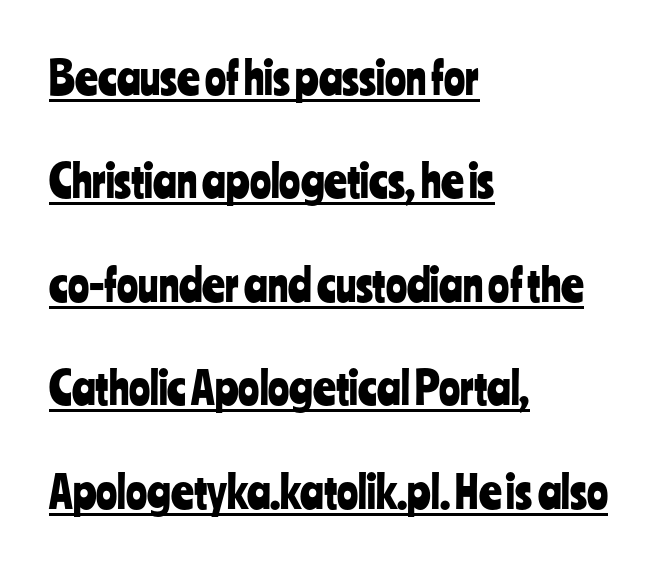
{"serif": "no", "italic": "no", "width": "condensed", "stroke_contrast": "low", "x_height": "medium", "monospaced": "no", "underline": "yes", "align": "left", "line_spacing": "loose", "line_spacing_ratio": 2.35, "letter_spacing": "normal", "letter_spacing_em": 0.0, "glyph_px": 44}
